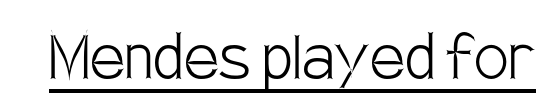
The string is rendered with underlining switched on. Stroke terminals: plain, sans-serif. Letter spacing: default. Characters remain perfectly vertical along every line.
